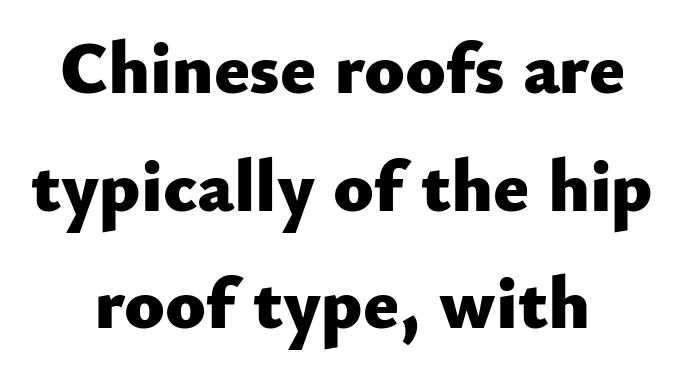
Short note: letters normally spaced. Weight: bold. The passage is arranged like a title page — every line centered. The passage shown is not underscored anywhere. Is there any slant? The stems are plumb. These lines are composed in type without serifs.
